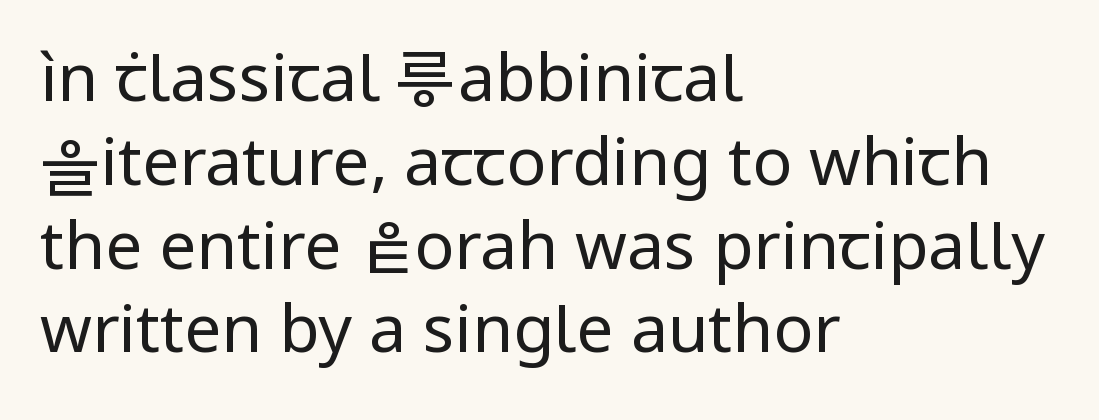
{"serif": "no", "italic": "no", "bold": "no", "weight": "regular", "width": "normal", "stroke_contrast": "low", "x_height": "medium", "monospaced": "no", "underline": "no", "align": "left", "line_spacing": "normal", "line_spacing_ratio": 1.27, "letter_spacing": "normal", "letter_spacing_em": 0.0, "glyph_px": 66}
